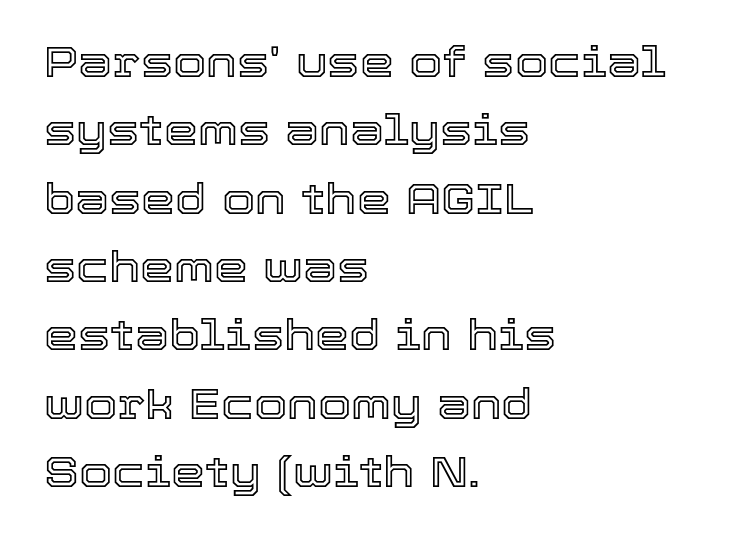
Q: Is the text italic (slanted)? A: No, it is upright.
Q: Is the text underlined? A: No.
Q: How is the paragraph aligned? A: Left-aligned.
Q: Is the spacing between letters normal or unusually wide? A: Normal.
Q: Is the spacing between lines tight, normal or loose? A: Normal.
Q: Width (condensed, normal, or wide)? A: Normal.
Q: x-height? A: Medium.
Q: Monospaced? A: No.
